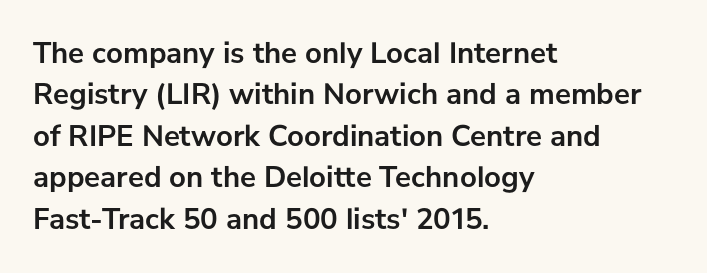
The paragraph shown leans on its left margin. The lettering holds an erect, upright posture throughout. Looks like regular typesetting: each glyph gets only the width it needs. In terms of leading, this rendering sits right in the middle. This rendering features lettering with no underline.
